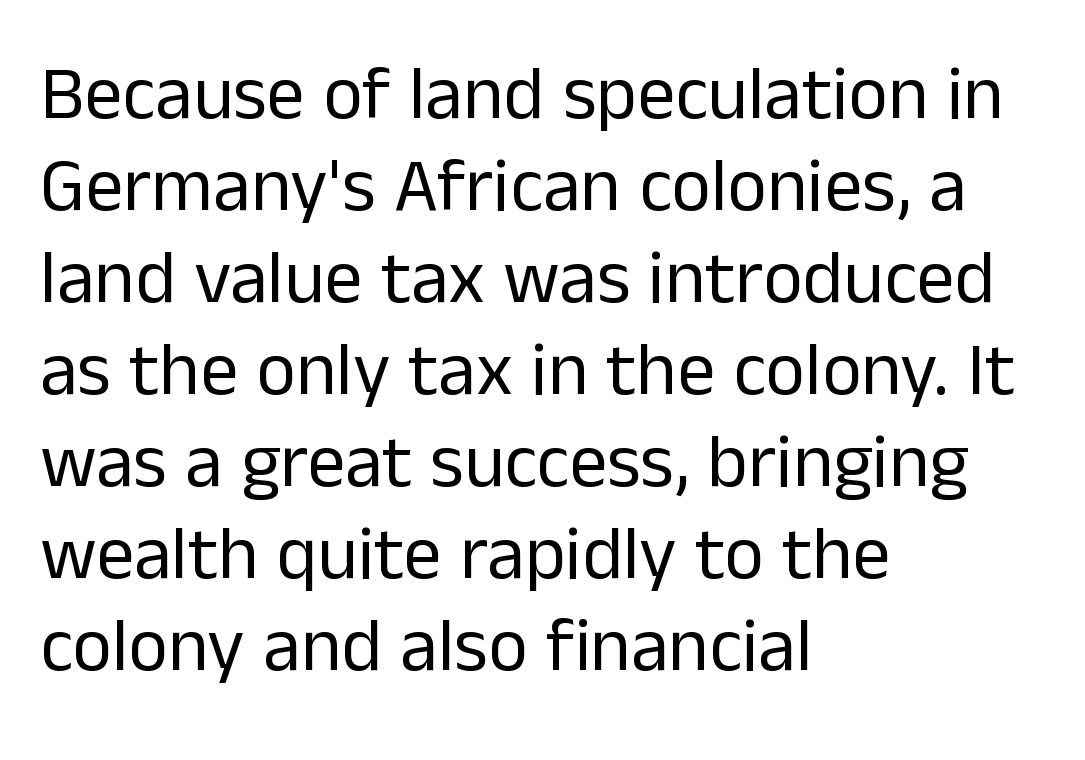
The image shows 76 px regular-weight sans-serif type, upright; set left-aligned, line spacing 1.21x, normal letter spacing, not underlined; low stroke contrast and a medium x-height.
